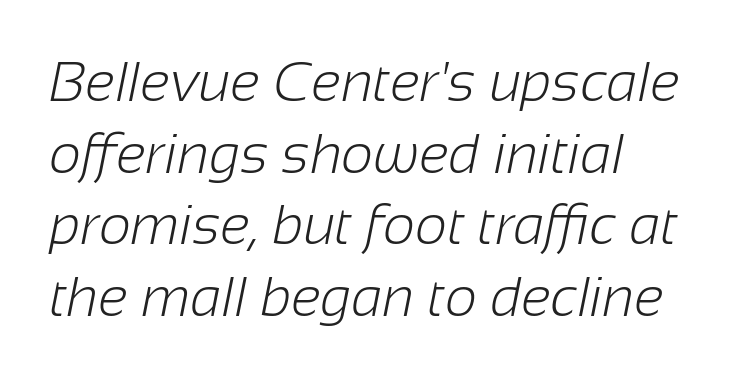
Note: no serifs on the glyphs. Character widths vary here, with narrow letters taking less room than wide ones. How would I describe the line gaps? Plain and ordinary. A light-to-regular cut is what we see here. Each word holds together tightly as a unit, with standard inter-letter gaps.
